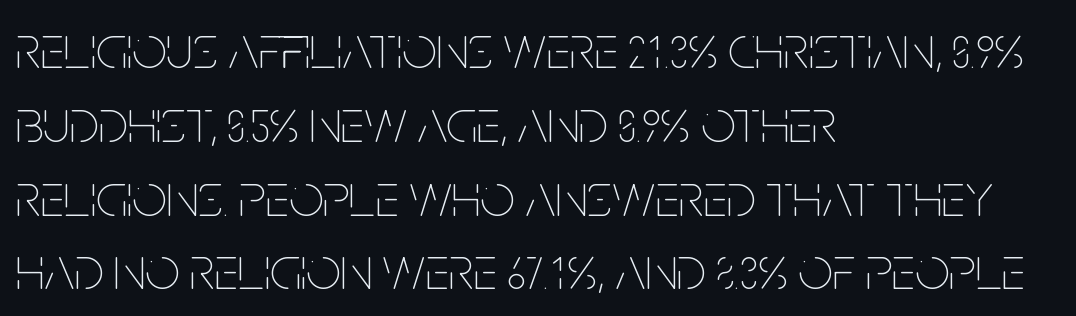
{"italic": "no", "bold": "no", "weight": "thin", "width": "condensed", "stroke_contrast": "low", "x_height": "large", "monospaced": "no", "underline": "no", "align": "left", "line_spacing_ratio": 1.21, "letter_spacing": "normal", "letter_spacing_em": 0.0, "glyph_px": 61}
